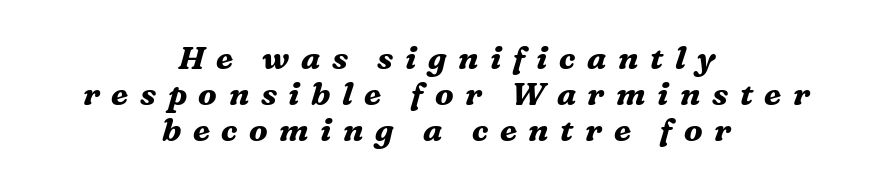
{"serif": "yes", "italic": "yes", "lean": "right", "slant_degrees": 16, "bold": "yes", "weight": "bold", "width": "normal", "stroke_contrast": "medium", "x_height": "medium", "monospaced": "no", "underline": "no", "align": "center", "line_spacing": "tight", "line_spacing_ratio": 1.12, "letter_spacing": "wide", "letter_spacing_em": 0.36, "glyph_px": 32}
